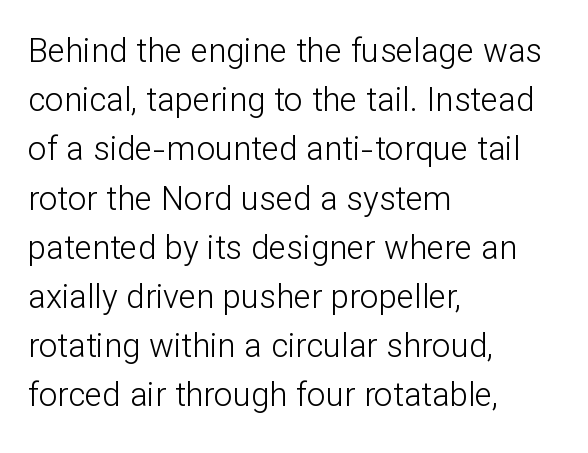
Q: Is the text bold? A: No.
Q: Is the text italic (slanted)? A: No, it is upright.
Q: Is the typeface a serif or a sans-serif typeface? A: Sans-serif.
Q: Is the text underlined? A: No.
Q: How is the paragraph aligned? A: Left-aligned.
Q: Is the spacing between letters normal or unusually wide? A: Normal.
Q: Is the spacing between lines tight, normal or loose? A: Normal.
Q: Width (condensed, normal, or wide)? A: Normal.
Q: Stroke contrast? A: Low.
Q: x-height? A: Medium.
Q: Monospaced? A: No.
